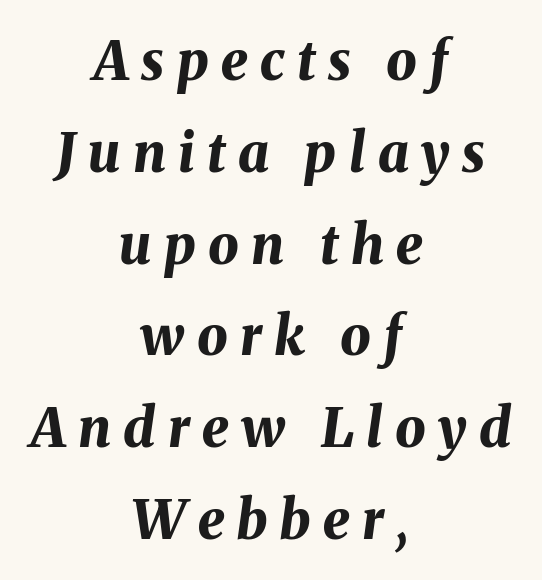
{"italic": "yes", "lean": "right", "slant_degrees": 8, "bold": "yes", "weight": "bold", "width": "normal", "stroke_contrast": "medium", "x_height": "medium", "monospaced": "no", "underline": "no", "align": "center", "line_spacing": "normal", "line_spacing_ratio": 1.7, "letter_spacing": "wide", "letter_spacing_em": 0.23, "glyph_px": 54}
